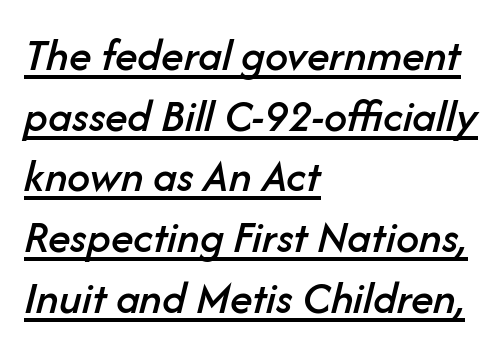
{"italic": "yes", "lean": "right", "slant_degrees": 14, "width": "normal", "stroke_contrast": "low", "x_height": "medium", "monospaced": "no", "underline": "yes", "align": "left", "line_spacing": "normal", "line_spacing_ratio": 1.32, "letter_spacing": "normal", "letter_spacing_em": 0.0, "glyph_px": 46}
